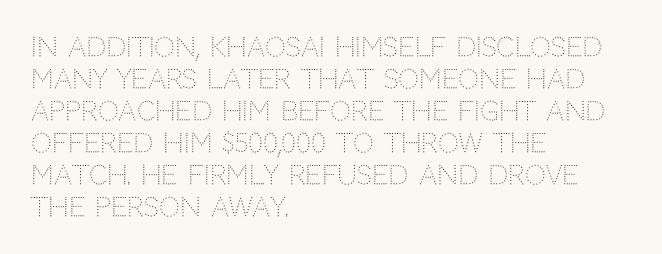
The passage shown is not underscored anywhere. Words appear dense and cohesive because spacing is normal. Alignment: flush left. Unlike italic type, these characters show no tilt at all.
